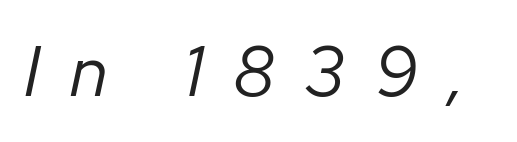
Unbolded letterforms with no extra heft. The letters are slanted; this is an italic face. The specimen omits any rule beneath the text block's lines. This sample has the flowing, uneven cadence of proportional lettering. Tracking here is generous; glyphs stand well apart from one another.
